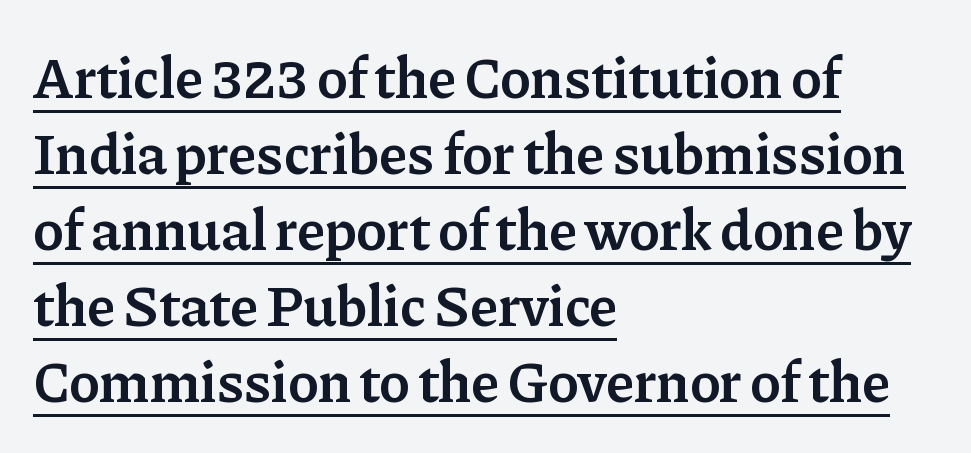
Q: Is the text bold? A: Semi-bold.
Q: Is the text italic (slanted)? A: No, it is upright.
Q: Is the typeface a serif or a sans-serif typeface? A: Serif.
Q: Is the text underlined? A: Yes.
Q: How is the paragraph aligned? A: Left-aligned.
Q: Is the spacing between letters normal or unusually wide? A: Normal.
Q: Is the spacing between lines tight, normal or loose? A: Normal.
Q: Width (condensed, normal, or wide)? A: Normal.
Q: Stroke contrast? A: Low.
Q: x-height? A: Medium.
Q: Monospaced? A: No.
